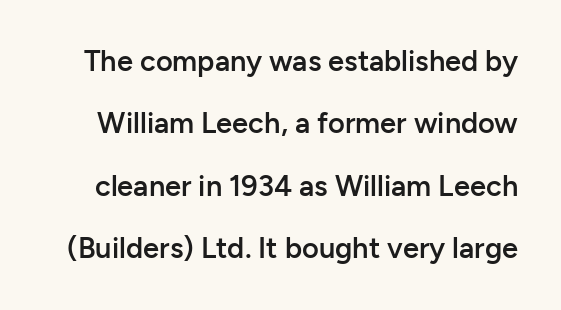
{"serif": "no", "italic": "no", "bold": "semi", "weight": "semibold", "width": "normal", "stroke_contrast": "low", "x_height": "medium", "monospaced": "no", "underline": "no", "line_spacing": "loose", "line_spacing_ratio": 2.15, "letter_spacing": "normal", "letter_spacing_em": 0.0, "glyph_px": 29}
